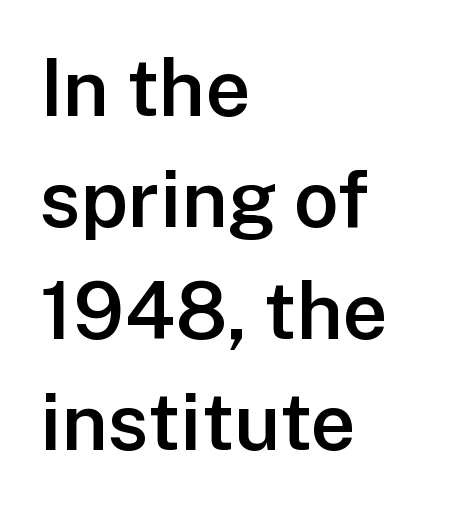
The image shows 79 px semibold sans-serif type, upright; set left-aligned, normal line spacing (1.41x), normal letter spacing, not underlined; low stroke contrast and a medium x-height.
